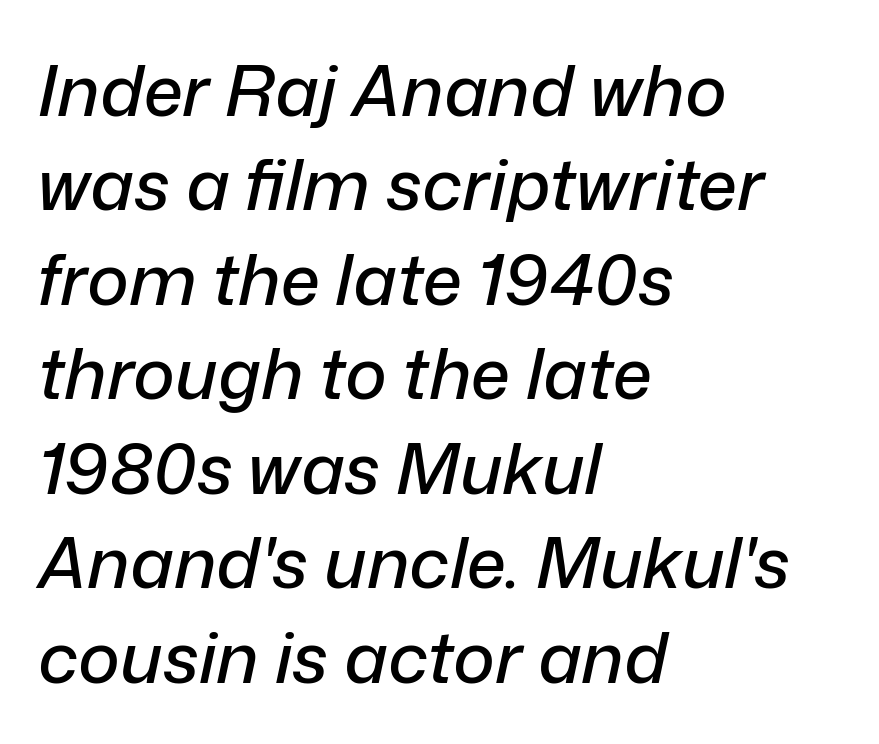
The image shows 71 px text type, italic (leaning right); set left-aligned, normal line spacing (1.33x), normal letter spacing, not underlined; low stroke contrast and a medium x-height.
